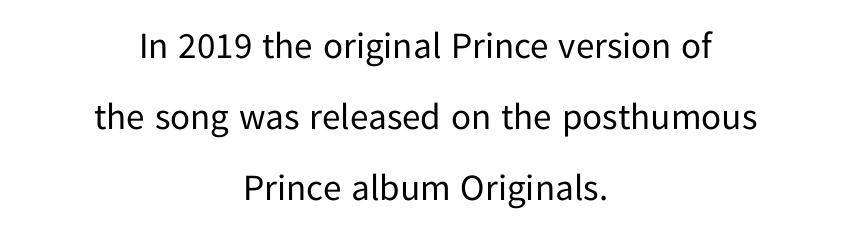
The image shows 37 px regular-weight sans-serif type, upright; set centered, loose line spacing (1.92x), normal letter spacing, not underlined; low stroke contrast and a medium x-height.
